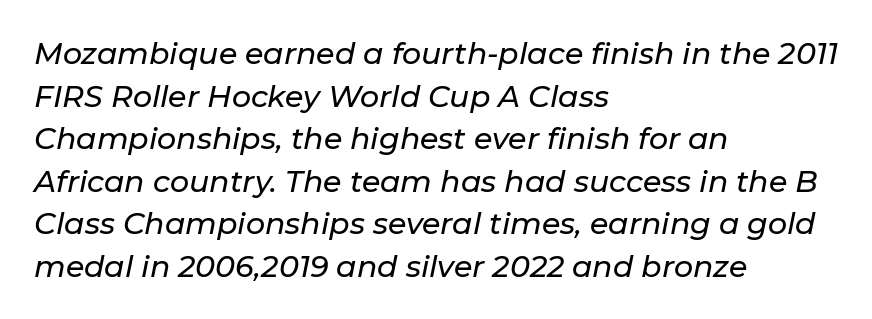
The image shows 30 px text type, italic (leaning right); set left-aligned, normal line spacing (1.42x), normal letter spacing, not underlined; low stroke contrast and a medium x-height.
